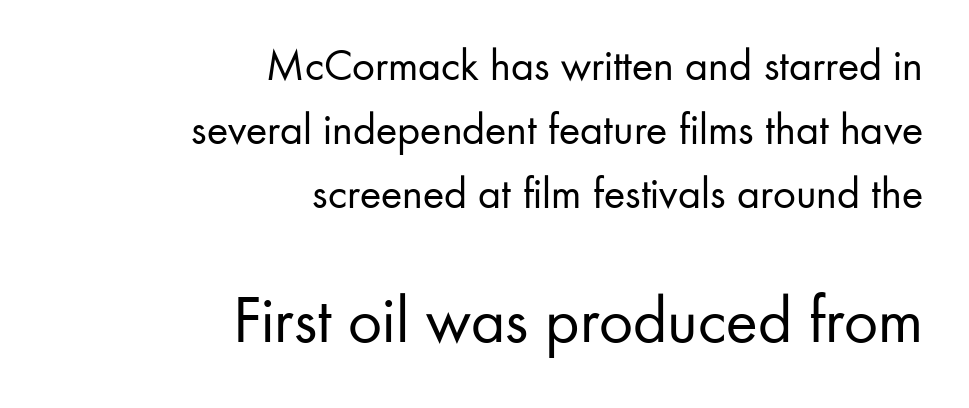
Q: Is the text bold? A: No.
Q: Is the text italic (slanted)? A: No, it is upright.
Q: Is the typeface a serif or a sans-serif typeface? A: Sans-serif.
Q: Is the text underlined? A: No.
Q: How is the paragraph aligned? A: Right-aligned.
Q: Is the spacing between letters normal or unusually wide? A: Normal.
Q: Is the spacing between lines tight, normal or loose? A: Normal.
Q: Which block of text is set in a larger size, the first (top) or the second (bottom)? A: The second (bottom) one.
Q: Width (condensed, normal, or wide)? A: Normal.
Q: Stroke contrast? A: Low.
Q: x-height? A: Small.
Q: Monospaced? A: No.
